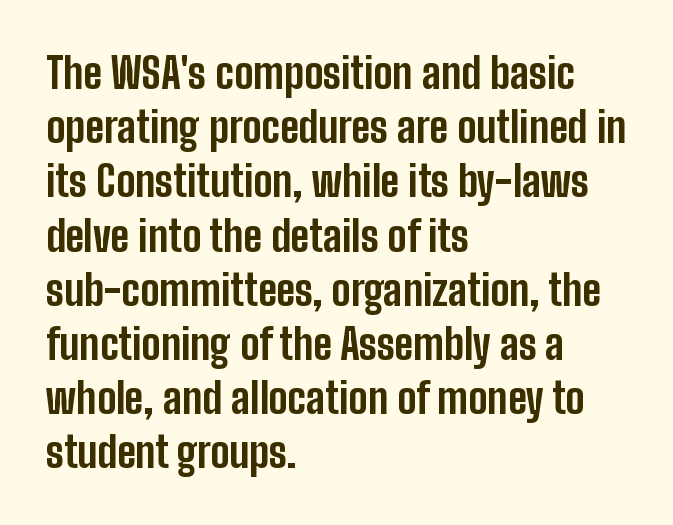
Notice how descenders clear the ascenders below comfortably — that's standard leading. Every character sits straight up, as roman type does. Proportional: the letters do not fall into vertical columns. These lines keep a tight, regular rhythm from letter to letter. Layout note: lines flush left.
